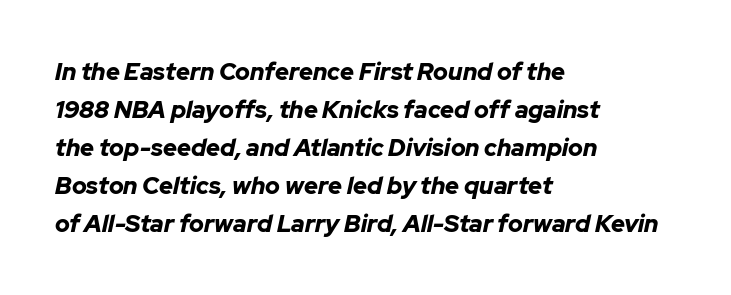
The typography opts for an oblique posture over an upright one. Nobody touched the tracking dial on this one. I'd describe the lettering as bold — thick and assertive. How would I describe the line gaps? Plain and ordinary. Anything drawn beneath the words? Only blank space.
